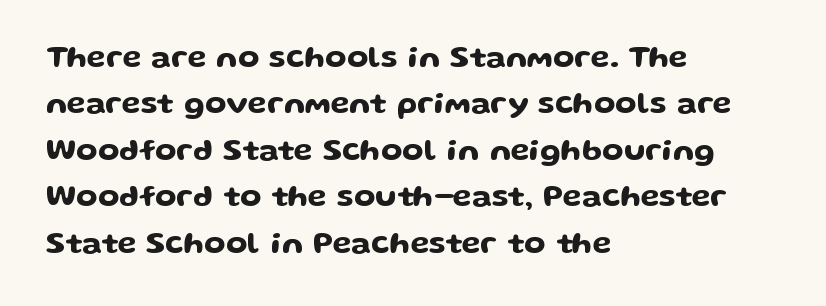
{"serif": "no", "italic": "no", "width": "wide", "stroke_contrast": "low", "x_height": "medium", "monospaced": "no", "underline": "no", "align": "left", "line_spacing": "normal", "line_spacing_ratio": 1.5, "letter_spacing": "normal", "letter_spacing_em": 0.0, "glyph_px": 31}
